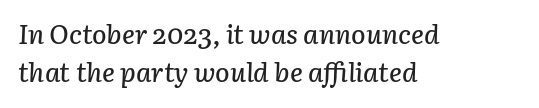
The image shows 27 px text type, italic (leaning right); set left-aligned, normal line spacing (1.42x), normal letter spacing, not underlined.
